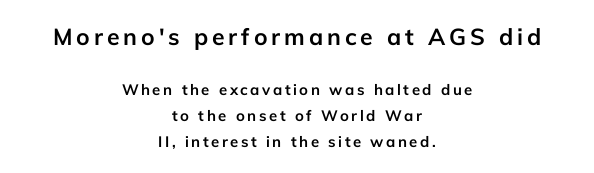
Q: Is the text bold? A: Yes.
Q: Is the text italic (slanted)? A: No, it is upright.
Q: Is the text underlined? A: No.
Q: How is the paragraph aligned? A: Centered.
Q: Which block of text is set in a larger size, the first (top) or the second (bottom)? A: The first (top) one.
